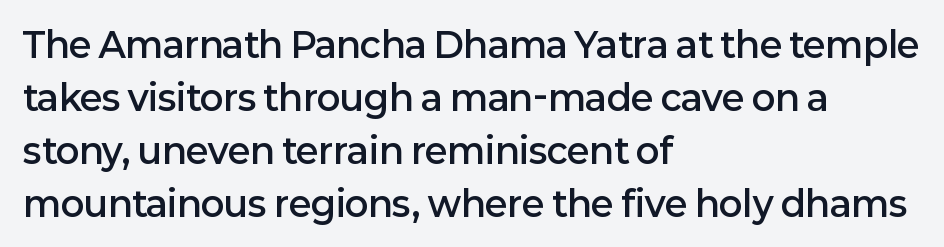
The image shows 35 px semibold sans-serif type, upright; set left-aligned, normal line spacing (1.51x), normal letter spacing, not underlined; low stroke contrast and a medium x-height.
